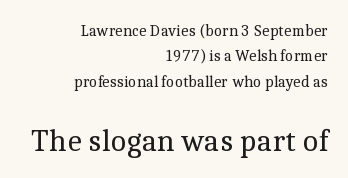
{"serif": "yes", "italic": "no", "bold": "no", "weight": "regular", "width": "normal", "x_height": "medium", "monospaced": "no", "underline": "no", "align": "right", "line_spacing": "normal", "line_spacing_ratio": 1.58, "letter_spacing": "normal", "letter_spacing_em": 0.0, "larger_block": "second", "size_ratio": 1.94, "glyph_px": 31}
